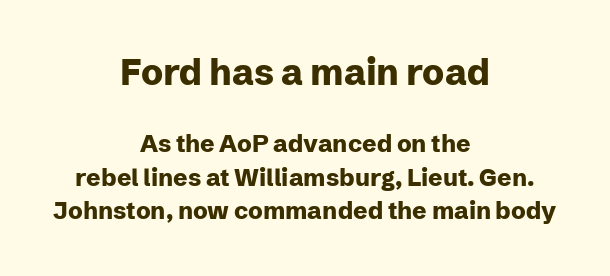
Q: Is the text bold? A: Yes.
Q: Is the text italic (slanted)? A: No, it is upright.
Q: Is the typeface a serif or a sans-serif typeface? A: Sans-serif.
Q: Is the text underlined? A: No.
Q: How is the paragraph aligned? A: Centered.
Q: Is the spacing between letters normal or unusually wide? A: Normal.
Q: Is the spacing between lines tight, normal or loose? A: Normal.
Q: Which block of text is set in a larger size, the first (top) or the second (bottom)? A: The first (top) one.
Q: Width (condensed, normal, or wide)? A: Normal.
Q: Stroke contrast? A: Low.
Q: x-height? A: Medium.
Q: Monospaced? A: No.
